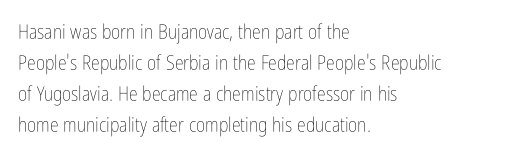
The image shows 20 px text type, upright; set left-aligned, normal line spacing (1.55x), normal letter spacing, not underlined.
